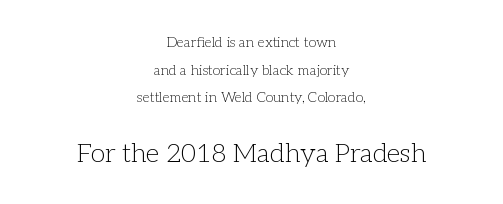
{"italic": "no", "bold": "no", "underline": "no", "align": "center", "line_spacing": "loose", "line_spacing_ratio": 1.98, "letter_spacing": "normal", "letter_spacing_em": 0.0, "larger_block": "second", "size_ratio": 1.86, "glyph_px": 26}
